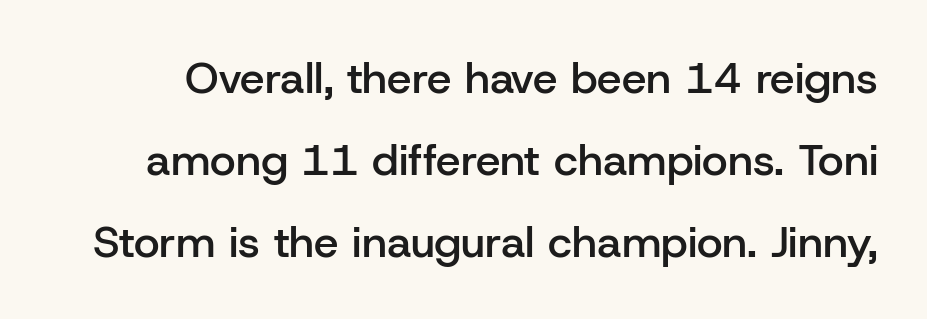
Q: Is the text bold? A: Semi-bold.
Q: Is the text italic (slanted)? A: No, it is upright.
Q: Is the typeface a serif or a sans-serif typeface? A: Sans-serif.
Q: Is the text underlined? A: No.
Q: Is the spacing between letters normal or unusually wide? A: Normal.
Q: Width (condensed, normal, or wide)? A: Normal.
Q: Stroke contrast? A: Low.
Q: x-height? A: Medium.
Q: Monospaced? A: No.
